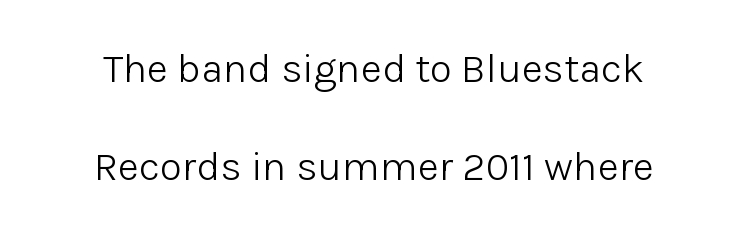
Q: Is the text bold? A: No.
Q: Is the text italic (slanted)? A: No, it is upright.
Q: Is the typeface a serif or a sans-serif typeface? A: Sans-serif.
Q: Is the text underlined? A: No.
Q: How is the paragraph aligned? A: Centered.
Q: Is the spacing between letters normal or unusually wide? A: Normal.
Q: Is the spacing between lines tight, normal or loose? A: Loose.
Q: Width (condensed, normal, or wide)? A: Normal.
Q: Stroke contrast? A: Low.
Q: x-height? A: Medium.
Q: Monospaced? A: No.
